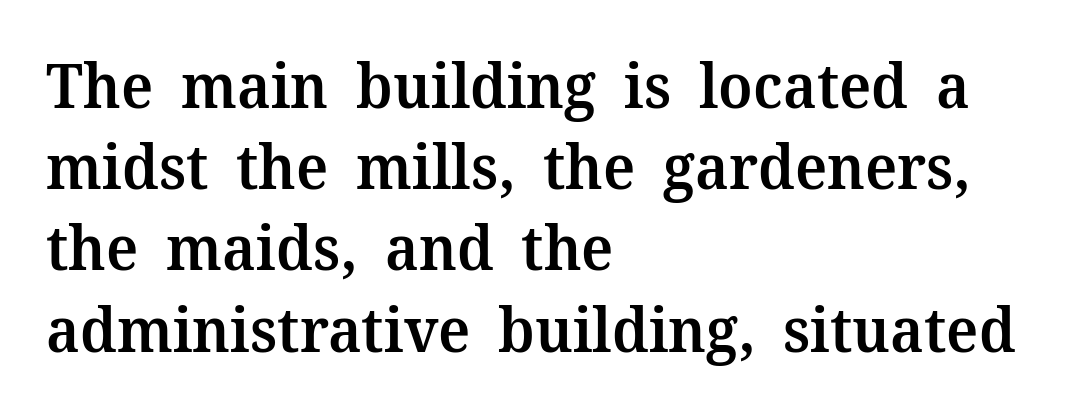
Ordinary non-slanted type is in use. A classic flush-left, rag-right setting is used for this passage. The specimen omits any rule beneath the text block's lines. Vertically, the passage feels balanced, rows spaced as you'd expect. Old-style or modern, the face here clearly has serifs.
